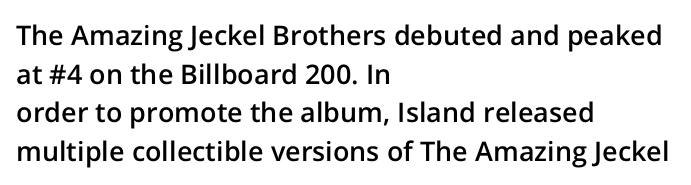
{"italic": "no", "bold": "semi", "underline": "no", "align": "left", "line_spacing": "normal", "line_spacing_ratio": 1.43, "letter_spacing": "normal", "letter_spacing_em": 0.0, "glyph_px": 27}
